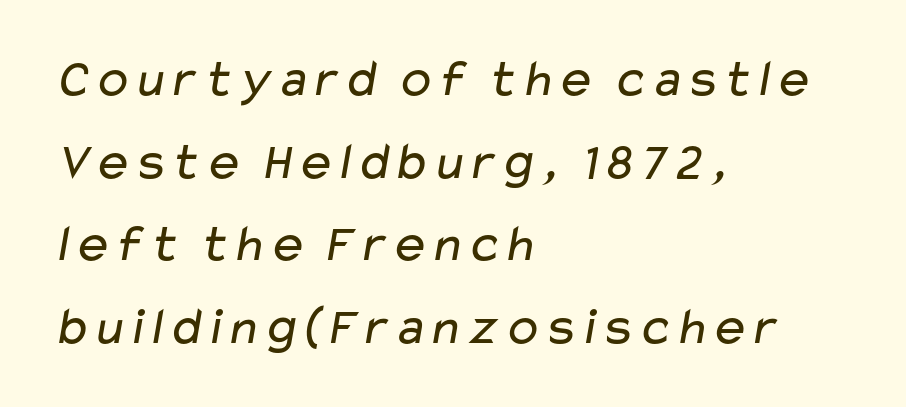
Students, note that the glyphs here touch the page at normal intervals. This sample has the flowing, uneven cadence of proportional lettering. A bare baseline throughout the passage. Nothing sits at the stroke ends, so this counts as sans-serif. Caption: face not bold, strokes unweighted. A normal amount of white space separates one row of letters from the next.
